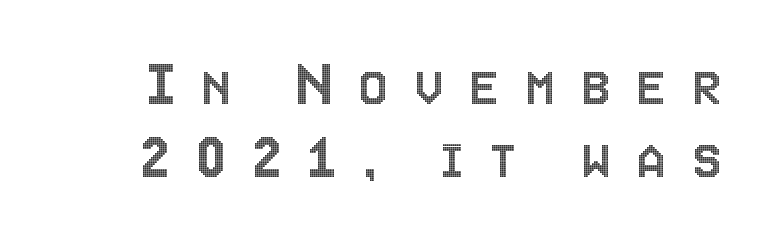
The image shows 67 px condensed type, upright; set tight line spacing (1.09x), unusually wide letter spacing (+0.38 em), not underlined; a large x-height.
